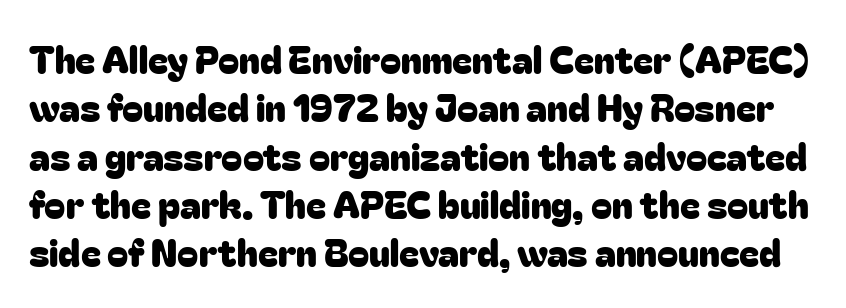
{"serif": "no", "italic": "no", "width": "normal", "stroke_contrast": "low", "x_height": "medium", "monospaced": "no", "underline": "no", "line_spacing": "normal", "line_spacing_ratio": 1.27, "letter_spacing": "normal", "letter_spacing_em": 0.0, "glyph_px": 38}
